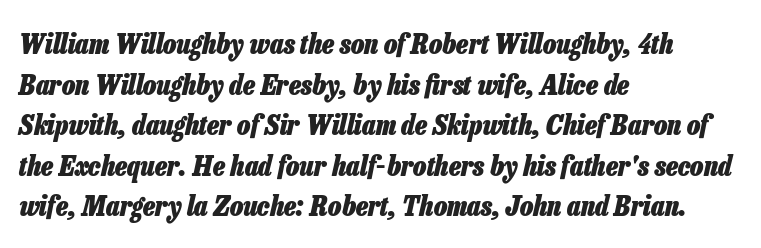
Q: Is the text bold? A: Yes.
Q: Is the text italic (slanted)? A: Yes, it leans right by about 13 degrees.
Q: Is the text underlined? A: No.
Q: How is the paragraph aligned? A: Left-aligned.
Q: Is the spacing between letters normal or unusually wide? A: Normal.
Q: Is the spacing between lines tight, normal or loose? A: Normal.
Q: Width (condensed, normal, or wide)? A: Condensed.
Q: Stroke contrast? A: Low.
Q: x-height? A: Medium.
Q: Monospaced? A: No.
